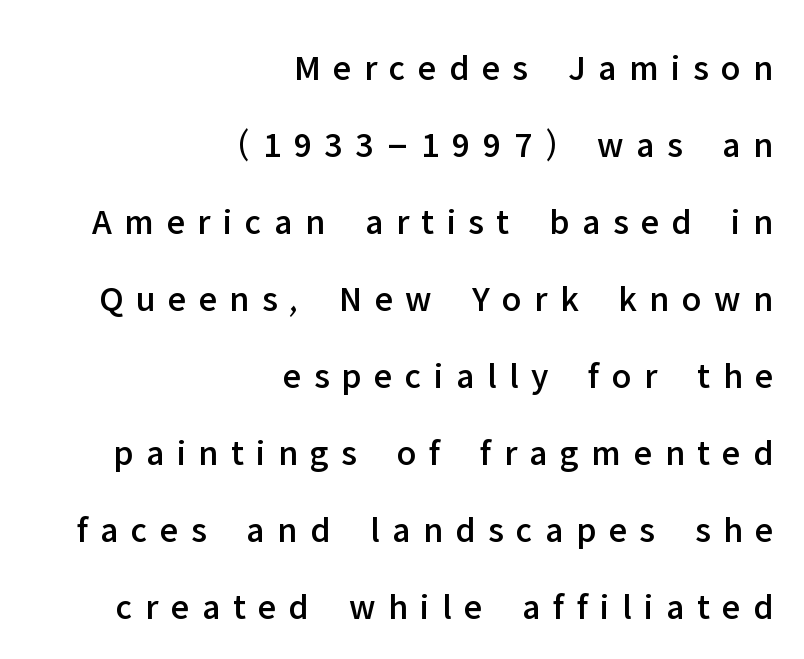
The foot of each line stays bare and open. These lines are rendered in a variable-pitch font. A sans-serif font was chosen for this passage. Italic: no, the glyphs are upright roman. The passage shown stacks its lines with a broad gap. Casual observation: everything's shoved over to the right.
